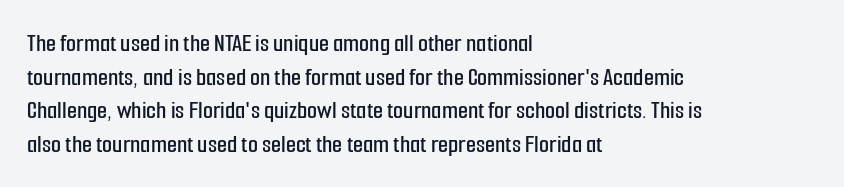
Q: Is the text italic (slanted)? A: No, it is upright.
Q: Is the text underlined? A: No.
Q: How is the paragraph aligned? A: Left-aligned.
Q: Is the spacing between letters normal or unusually wide? A: Normal.
Q: Is the spacing between lines tight, normal or loose? A: Normal.
